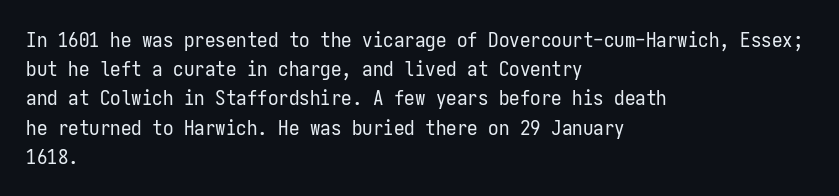
The image shows 21 px text type, upright; set left-aligned, normal line spacing (1.39x), normal letter spacing, not underlined.
